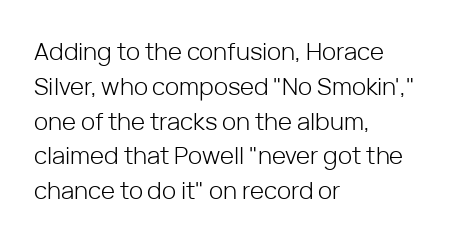
{"italic": "no", "bold": "no", "underline": "no", "align": "left", "line_spacing": "normal", "line_spacing_ratio": 1.45, "letter_spacing": "normal", "letter_spacing_em": 0.0, "glyph_px": 24}
